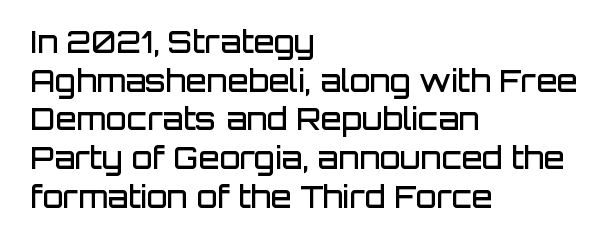
{"serif": "no", "italic": "no", "bold": "semi", "weight": "semibold", "width": "normal", "stroke_contrast": "low", "x_height": "large", "monospaced": "no", "underline": "no", "align": "left", "line_spacing": "normal", "line_spacing_ratio": 1.29, "letter_spacing": "normal", "letter_spacing_em": 0.0, "glyph_px": 30}
